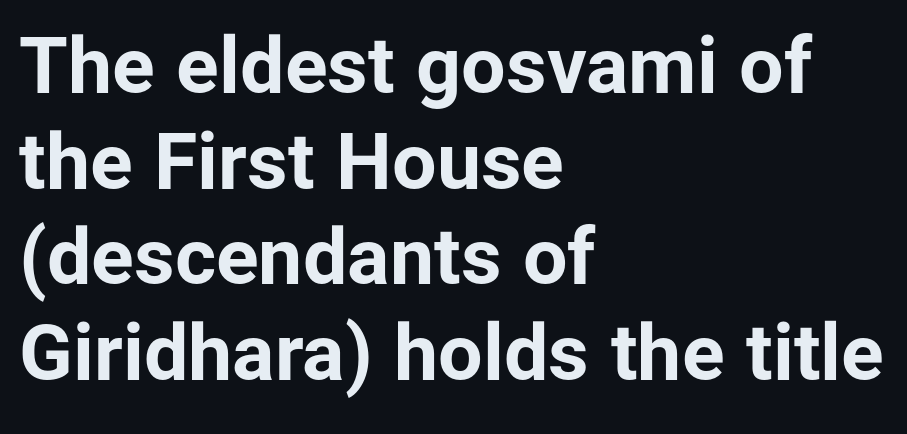
Q: Is the text bold? A: Yes.
Q: Is the text italic (slanted)? A: No, it is upright.
Q: Is the typeface a serif or a sans-serif typeface? A: Sans-serif.
Q: Is the text underlined? A: No.
Q: How is the paragraph aligned? A: Left-aligned.
Q: Is the spacing between letters normal or unusually wide? A: Normal.
Q: Width (condensed, normal, or wide)? A: Normal.
Q: Stroke contrast? A: Low.
Q: x-height? A: Medium.
Q: Monospaced? A: No.
